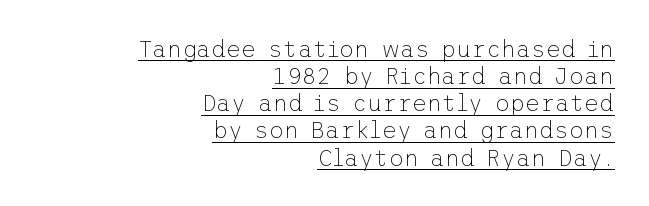
Posture: straight, roman, zero tilt. Standard letterfit; no display-style spreading of the glyphs. Like a heading marked for emphasis, these lines bear an underscore. Each line ends at the same right margin while the left side varies. Stroke mass is kept to a normal reading level or below.
